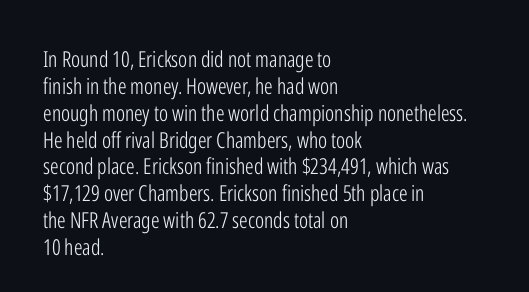
{"italic": "no", "bold": "no", "underline": "no", "align": "left", "line_spacing_ratio": 1.22, "letter_spacing": "normal", "letter_spacing_em": 0.0, "glyph_px": 22}
